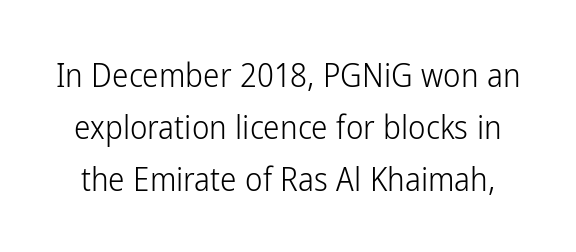
{"serif": "no", "italic": "no", "bold": "no", "weight": "light", "width": "condensed", "stroke_contrast": "low", "x_height": "medium", "monospaced": "no", "underline": "no", "line_spacing": "normal", "line_spacing_ratio": 1.57, "letter_spacing": "normal", "letter_spacing_em": 0.0, "glyph_px": 33}
